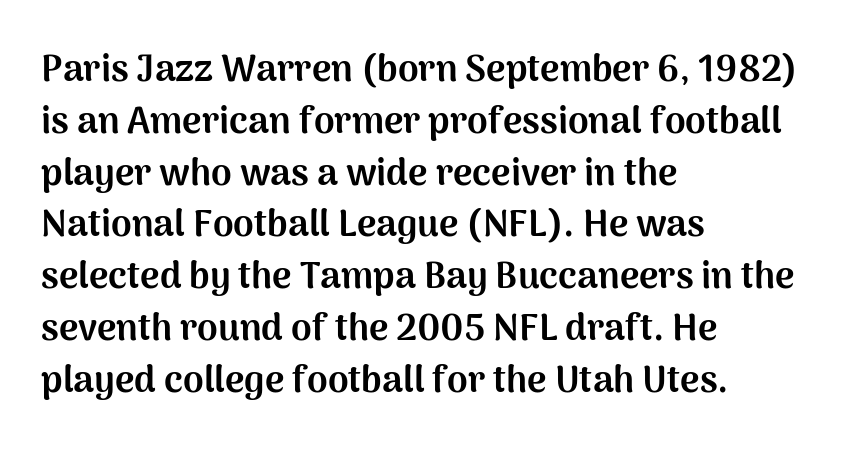
Q: Is the text bold? A: Yes.
Q: Is the text italic (slanted)? A: No, it is upright.
Q: Is the typeface a serif or a sans-serif typeface? A: Sans-serif.
Q: Is the text underlined? A: No.
Q: How is the paragraph aligned? A: Left-aligned.
Q: Is the spacing between letters normal or unusually wide? A: Normal.
Q: Is the spacing between lines tight, normal or loose? A: Normal.
Q: Width (condensed, normal, or wide)? A: Normal.
Q: Stroke contrast? A: Medium.
Q: x-height? A: Medium.
Q: Monospaced? A: No.
